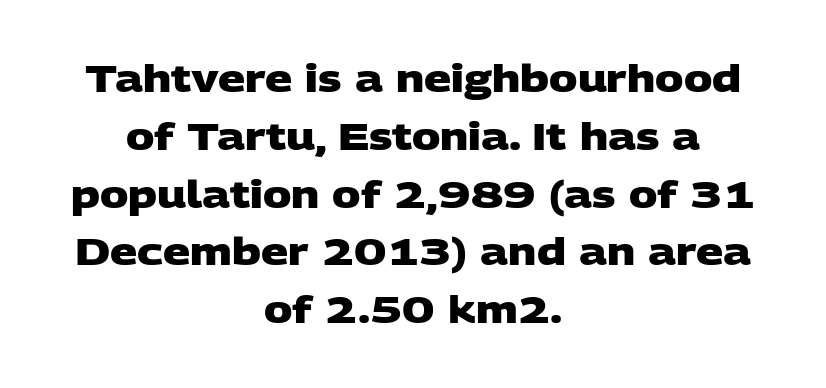
{"serif": "no", "bold": "yes", "weight": "heavy", "width": "wide", "stroke_contrast": "low", "x_height": "large", "monospaced": "no", "underline": "no", "align": "center", "line_spacing": "normal", "line_spacing_ratio": 1.52, "letter_spacing": "normal", "letter_spacing_em": 0.0, "glyph_px": 38}
